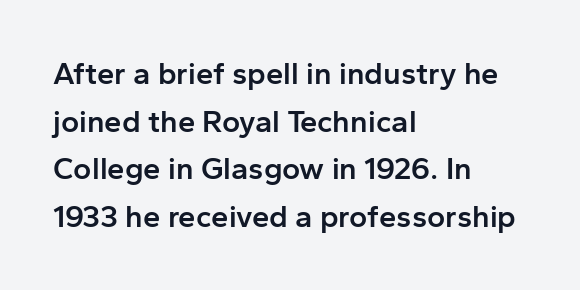
Q: Is the text bold? A: Semi-bold.
Q: Is the text italic (slanted)? A: No, it is upright.
Q: Is the typeface a serif or a sans-serif typeface? A: Sans-serif.
Q: Is the text underlined? A: No.
Q: How is the paragraph aligned? A: Left-aligned.
Q: Is the spacing between letters normal or unusually wide? A: Normal.
Q: Is the spacing between lines tight, normal or loose? A: Normal.
Q: Width (condensed, normal, or wide)? A: Normal.
Q: Stroke contrast? A: Low.
Q: x-height? A: Medium.
Q: Monospaced? A: No.
